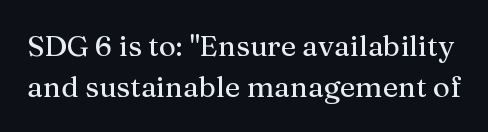
{"serif": "yes", "italic": "no", "width": "normal", "stroke_contrast": "medium", "x_height": "medium", "monospaced": "no", "underline": "no", "line_spacing": "normal", "line_spacing_ratio": 1.41, "letter_spacing": "normal", "letter_spacing_em": 0.0, "glyph_px": 29}
